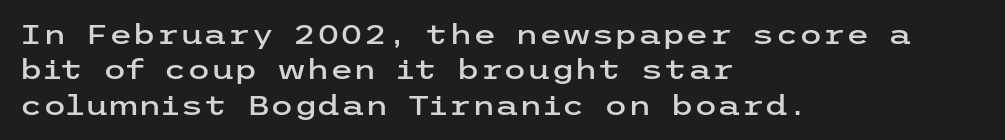
Interline gaps are of average width in this sample. The axis of the letterforms is exactly vertical. Casual observation: everything's shoved over to the left. These lines keep a tight, regular rhythm from letter to letter. Unmarked baselines from the first word to the last.
